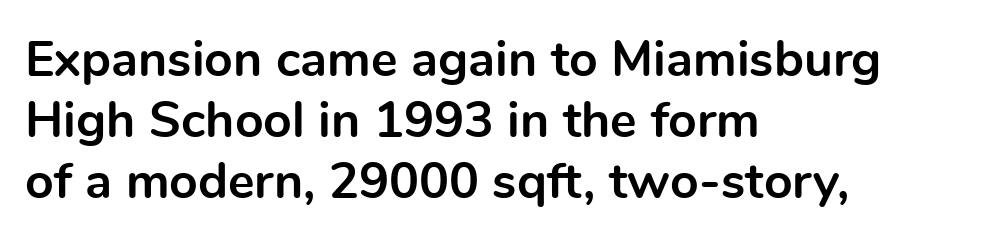
The image shows 50 px bold sans-serif type, upright; set left-aligned, line spacing 1.22x, normal letter spacing, not underlined; a medium x-height.
